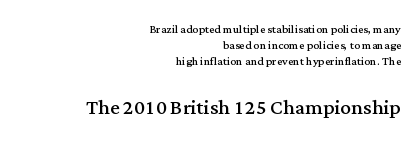
Has an underline been added? It has not. Nope, not italic — everything's standing straight. Line endings align vertically; line beginnings do not. Is the stroke heavy? The answer is a plain regular-or-lighter.
